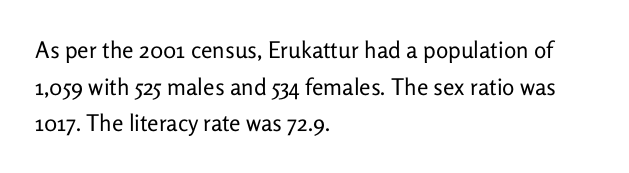
Q: Is the text bold? A: No.
Q: Is the text italic (slanted)? A: No, it is upright.
Q: Is the text underlined? A: No.
Q: How is the paragraph aligned? A: Left-aligned.
Q: Is the spacing between letters normal or unusually wide? A: Normal.
Q: Is the spacing between lines tight, normal or loose? A: Normal.
